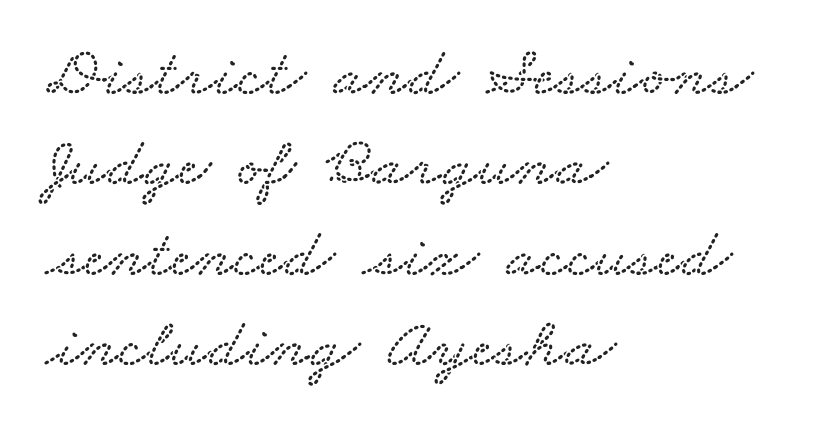
{"width": "wide", "stroke_contrast": "low", "x_height": "small", "monospaced": "no", "underline": "no", "align": "left", "line_spacing": "normal", "line_spacing_ratio": 1.29, "letter_spacing": "normal", "letter_spacing_em": 0.0, "glyph_px": 70}
